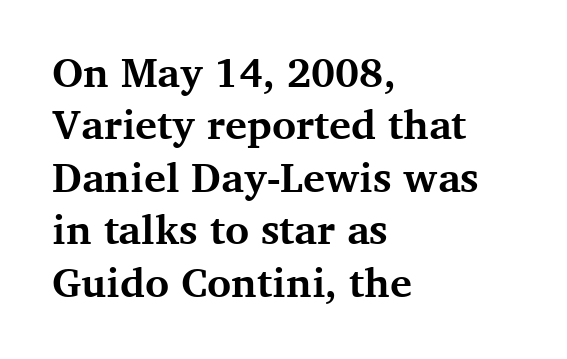
Q: Is the text bold? A: Yes.
Q: Is the text italic (slanted)? A: No, it is upright.
Q: Is the typeface a serif or a sans-serif typeface? A: Serif.
Q: Is the text underlined? A: No.
Q: How is the paragraph aligned? A: Left-aligned.
Q: Is the spacing between letters normal or unusually wide? A: Normal.
Q: Is the spacing between lines tight, normal or loose? A: Normal.
Q: Width (condensed, normal, or wide)? A: Normal.
Q: Stroke contrast? A: Medium.
Q: x-height? A: Medium.
Q: Monospaced? A: No.
